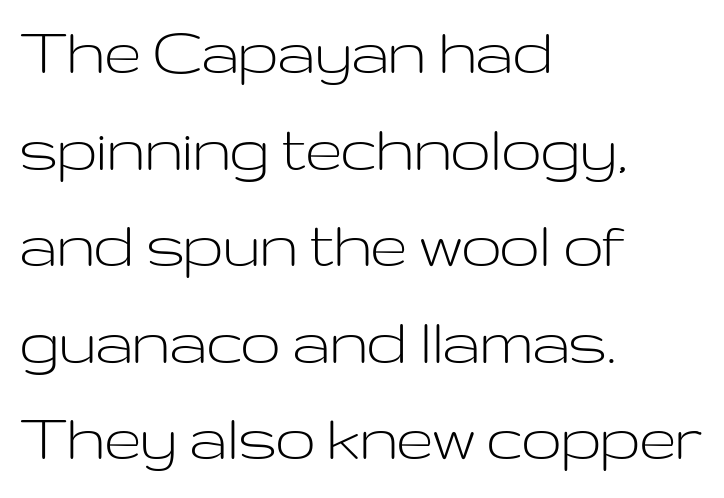
Q: Is the text bold? A: No.
Q: Is the text italic (slanted)? A: No, it is upright.
Q: Is the typeface a serif or a sans-serif typeface? A: Sans-serif.
Q: Is the text underlined? A: No.
Q: How is the paragraph aligned? A: Left-aligned.
Q: Is the spacing between letters normal or unusually wide? A: Normal.
Q: Is the spacing between lines tight, normal or loose? A: Normal.
Q: Width (condensed, normal, or wide)? A: Wide.
Q: Stroke contrast? A: Low.
Q: x-height? A: Medium.
Q: Monospaced? A: No.
